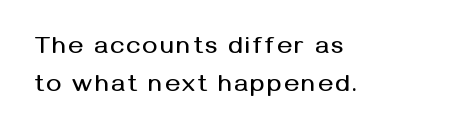
Compared with a centered layout, this one pins lines to the left instead. The words here are not underlined. Summary of vertical rhythm: regular, with standard interline spacing. The typography opts for an upright posture over an oblique one.
